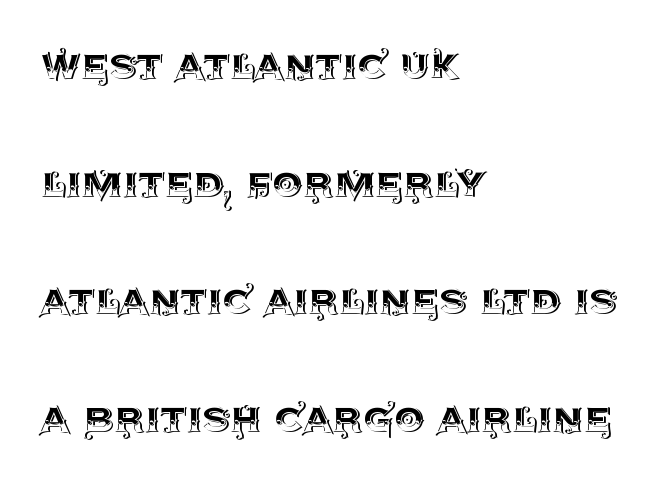
The image shows 48 px text type, upright; set left-aligned, loose line spacing (2.45x), normal letter spacing, not underlined; a large x-height.
